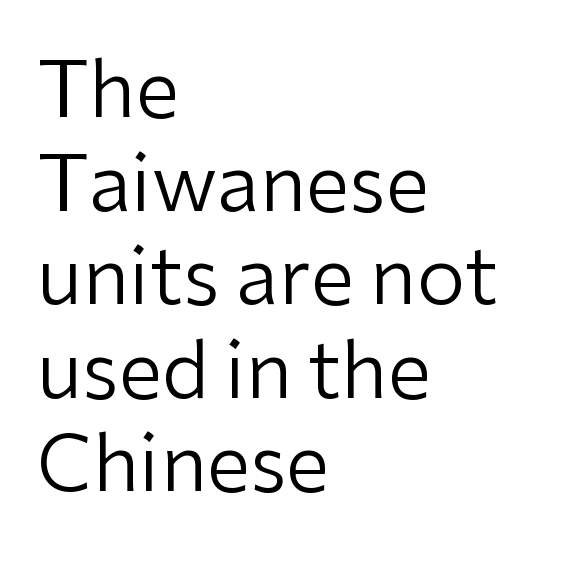
{"serif": "no", "italic": "no", "bold": "no", "weight": "regular", "width": "normal", "stroke_contrast": "low", "x_height": "medium", "monospaced": "no", "underline": "no", "align": "left", "line_spacing_ratio": 1.2, "letter_spacing": "normal", "letter_spacing_em": 0.0, "glyph_px": 78}
